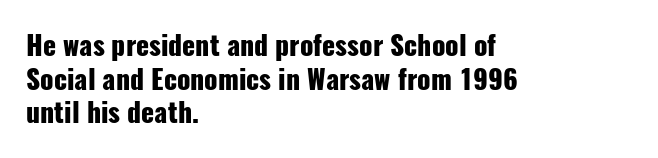
Its strokes are broad and dark, the hallmark of bold type. It's the straight-up-and-down kind of type. Regular leading. Caption: standard tracking, unaltered.
